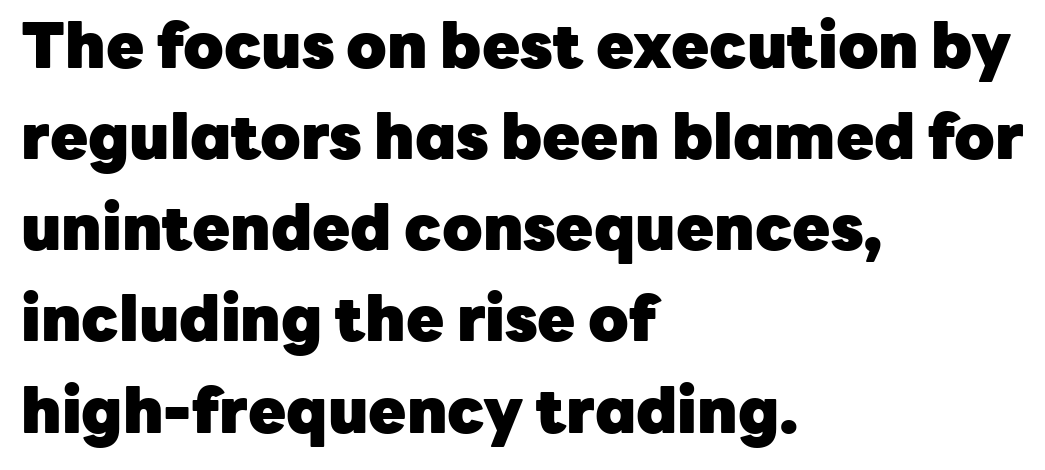
The image shows 62 px heavy sans-serif type, upright; set left-aligned, normal line spacing (1.47x), normal letter spacing, not underlined; low stroke contrast and a medium x-height.
